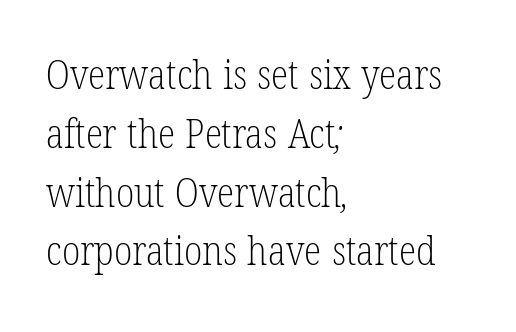
{"serif": "yes", "bold": "no", "weight": "light", "width": "condensed", "stroke_contrast": "low", "x_height": "medium", "monospaced": "no", "underline": "no", "align": "left", "line_spacing": "normal", "line_spacing_ratio": 1.47, "letter_spacing": "normal", "letter_spacing_em": 0.0, "glyph_px": 40}
